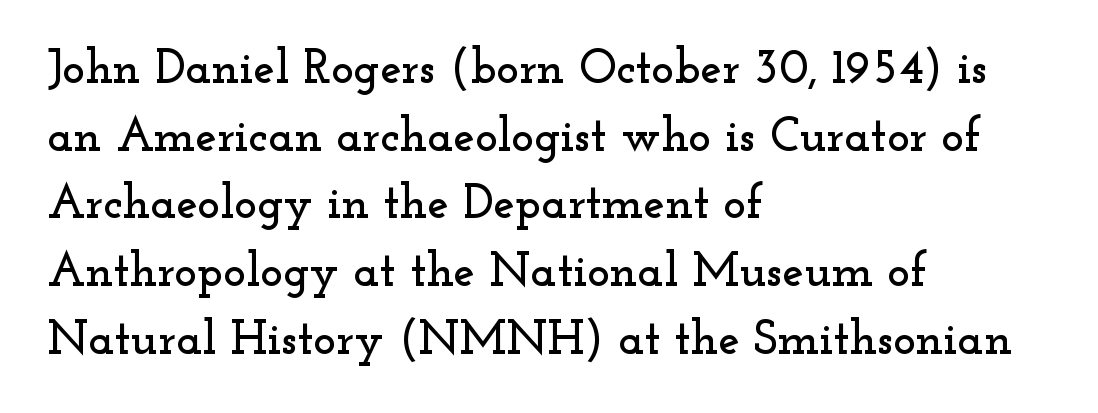
Q: Is the text italic (slanted)? A: No, it is upright.
Q: Is the typeface a serif or a sans-serif typeface? A: Serif.
Q: Is the text underlined? A: No.
Q: How is the paragraph aligned? A: Left-aligned.
Q: Is the spacing between letters normal or unusually wide? A: Normal.
Q: Is the spacing between lines tight, normal or loose? A: Normal.
Q: Width (condensed, normal, or wide)? A: Wide.
Q: Stroke contrast? A: Low.
Q: x-height? A: Small.
Q: Monospaced? A: No.
